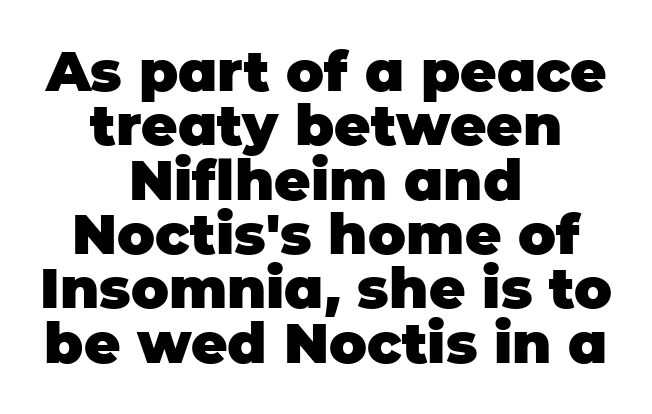
Q: Is the text bold? A: Yes.
Q: Is the text italic (slanted)? A: No, it is upright.
Q: Is the typeface a serif or a sans-serif typeface? A: Sans-serif.
Q: Is the text underlined? A: No.
Q: How is the paragraph aligned? A: Centered.
Q: Is the spacing between letters normal or unusually wide? A: Normal.
Q: Is the spacing between lines tight, normal or loose? A: Tight.
Q: Width (condensed, normal, or wide)? A: Normal.
Q: Stroke contrast? A: Low.
Q: x-height? A: Large.
Q: Monospaced? A: No.
